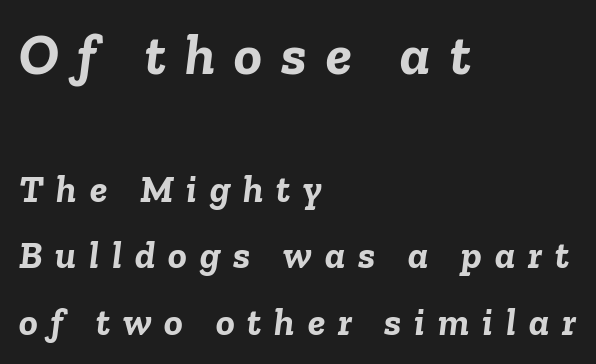
{"italic": "yes", "lean": "right", "slant_degrees": 6, "bold": "yes", "weight": "semibold", "width": "normal", "stroke_contrast": "low", "x_height": "medium", "monospaced": "no", "underline": "no", "align": "left", "line_spacing_ratio": 1.71, "letter_spacing": "wide", "letter_spacing_em": 0.33, "larger_block": "first", "size_ratio": 1.49, "glyph_px": 58}
